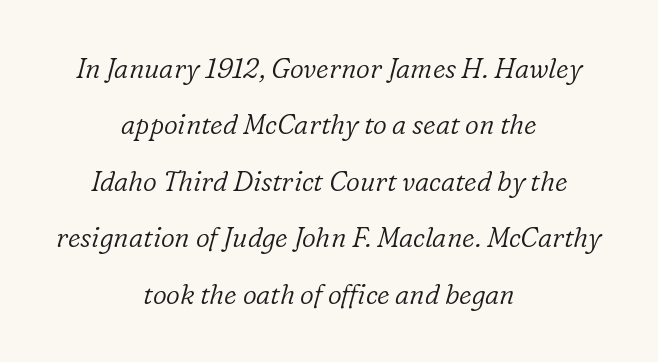
Q: Is the text bold? A: No.
Q: Is the text italic (slanted)? A: Yes, it leans right by about 16 degrees.
Q: Is the text underlined? A: No.
Q: How is the paragraph aligned? A: Centered.
Q: Is the spacing between letters normal or unusually wide? A: Normal.
Q: Is the spacing between lines tight, normal or loose? A: Loose.
